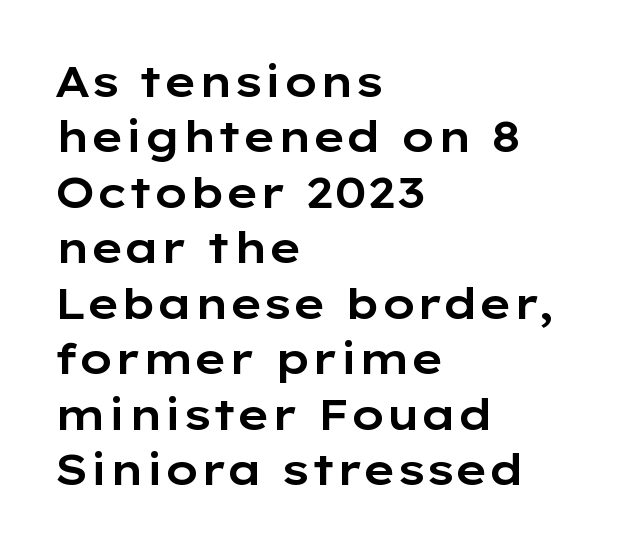
Q: Is the text italic (slanted)? A: No, it is upright.
Q: Is the typeface a serif or a sans-serif typeface? A: Sans-serif.
Q: Is the text underlined? A: No.
Q: How is the paragraph aligned? A: Left-aligned.
Q: Is the spacing between letters normal or unusually wide? A: Normal.
Q: Is the spacing between lines tight, normal or loose? A: Normal.
Q: Width (condensed, normal, or wide)? A: Wide.
Q: Stroke contrast? A: Low.
Q: x-height? A: Medium.
Q: Monospaced? A: No.
